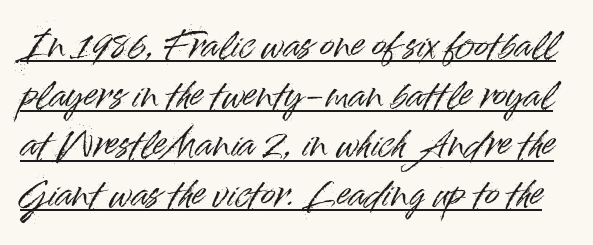
{"serif": "no", "width": "normal", "stroke_contrast": "high", "x_height": "small", "monospaced": "no", "underline": "yes", "line_spacing": "normal", "line_spacing_ratio": 1.46, "letter_spacing": "normal", "letter_spacing_em": 0.0, "glyph_px": 34}
